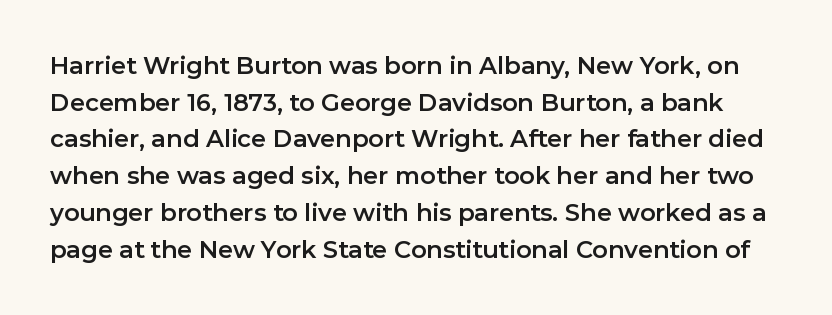
{"italic": "no", "underline": "no", "line_spacing": "normal", "line_spacing_ratio": 1.53, "letter_spacing": "normal", "letter_spacing_em": 0.0, "glyph_px": 24}
